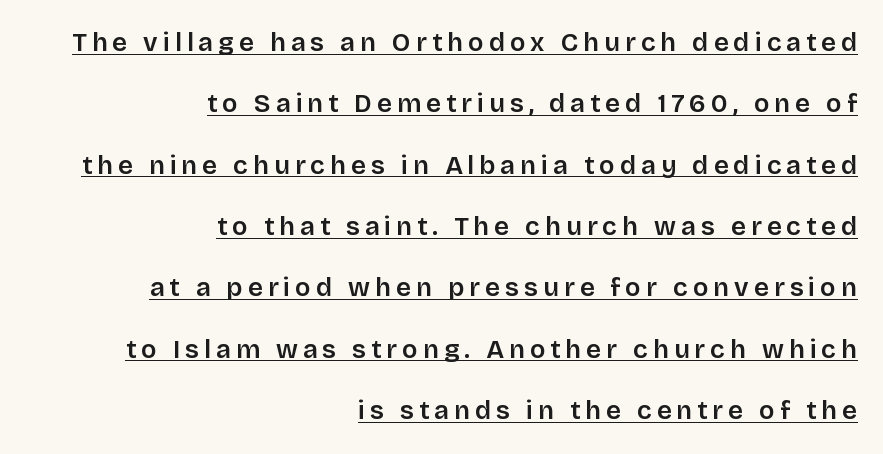
{"italic": "no", "bold": "semi", "underline": "yes", "align": "right", "line_spacing": "loose", "line_spacing_ratio": 2.36, "glyph_px": 26}
